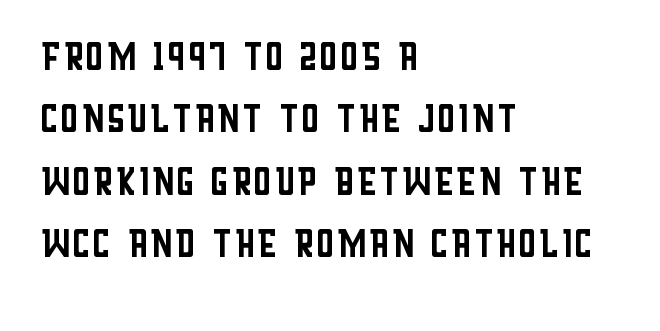
{"serif": "no", "italic": "no", "bold": "no", "weight": "regular", "width": "condensed", "stroke_contrast": "low", "x_height": "large", "monospaced": "no", "underline": "no", "align": "left", "line_spacing_ratio": 1.2, "letter_spacing": "normal", "letter_spacing_em": 0.0, "glyph_px": 52}
